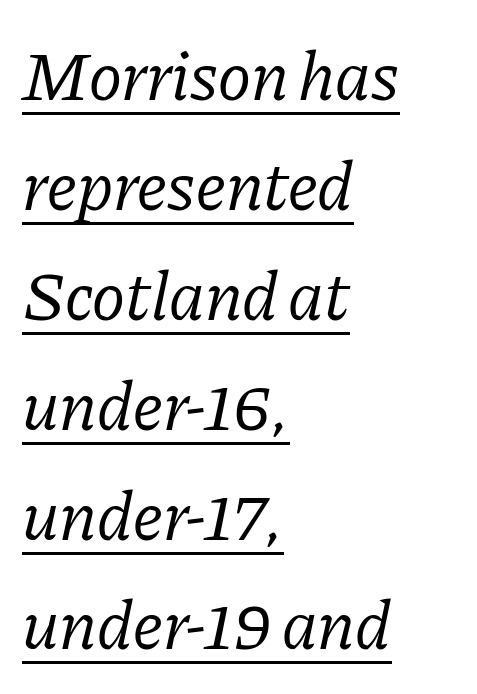
The image shows 70 px regular-weight serif type, italic (leaning right); set left-aligned, normal line spacing (1.57x), normal letter spacing, underlined; low stroke contrast and a medium x-height.
